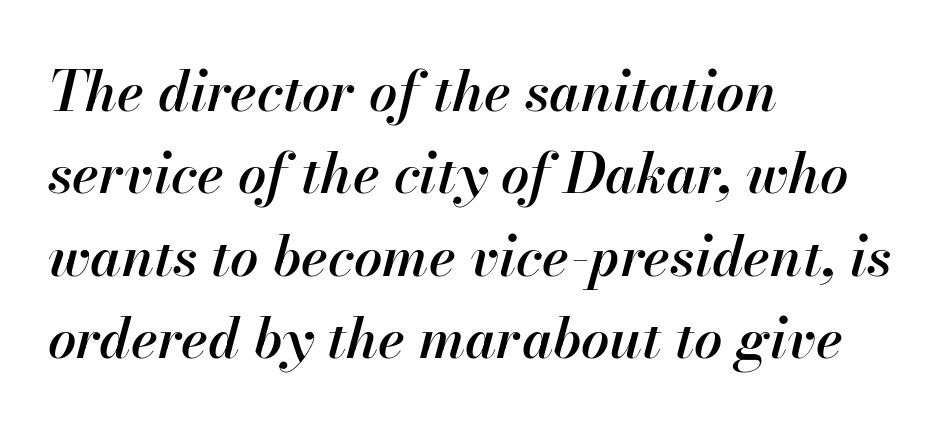
The image shows 56 px semibold type, italic (leaning right); set left-aligned, normal line spacing (1.47x), normal letter spacing, not underlined; high stroke contrast and a small x-height.
